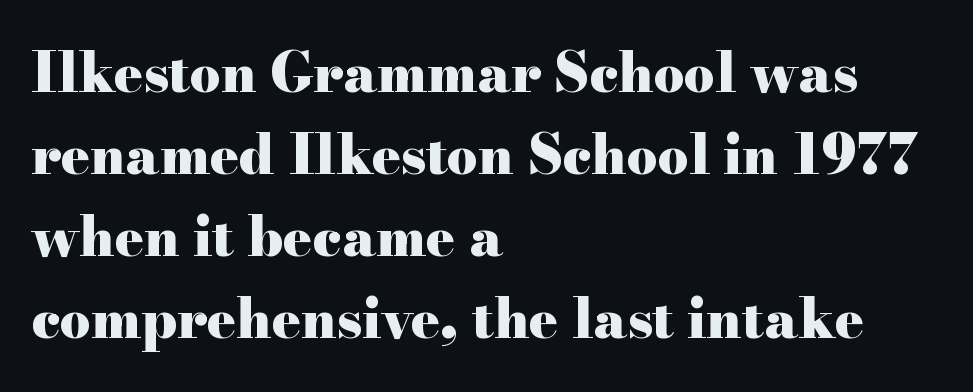
{"serif": "yes", "italic": "no", "bold": "yes", "weight": "heavy", "width": "wide", "stroke_contrast": "high", "x_height": "small", "monospaced": "no", "underline": "no", "align": "left", "line_spacing": "normal", "line_spacing_ratio": 1.52, "letter_spacing": "normal", "letter_spacing_em": 0.0, "glyph_px": 54}
